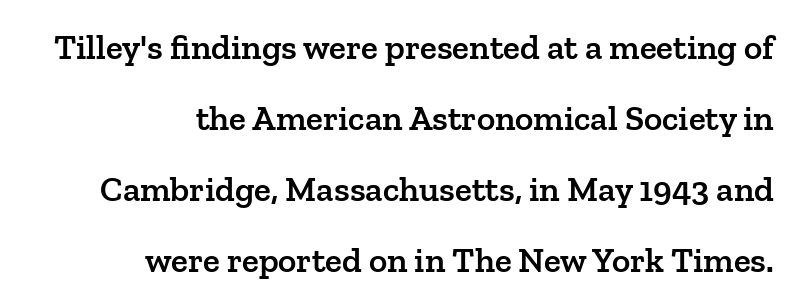
Q: Is the text bold? A: Semi-bold.
Q: Is the text italic (slanted)? A: No, it is upright.
Q: Is the typeface a serif or a sans-serif typeface? A: Serif.
Q: Is the text underlined? A: No.
Q: How is the paragraph aligned? A: Right-aligned.
Q: Is the spacing between letters normal or unusually wide? A: Normal.
Q: Is the spacing between lines tight, normal or loose? A: Loose.
Q: Width (condensed, normal, or wide)? A: Normal.
Q: Stroke contrast? A: Low.
Q: x-height? A: Medium.
Q: Monospaced? A: No.
